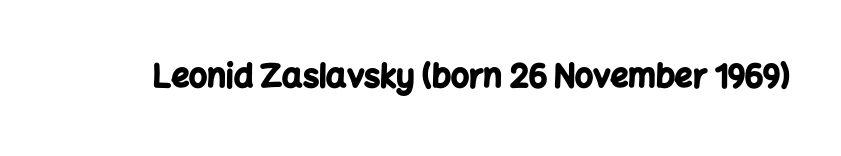
The image shows 32 px bold sans-serif type, upright; set normal letter spacing, not underlined; low stroke contrast and a medium x-height.
